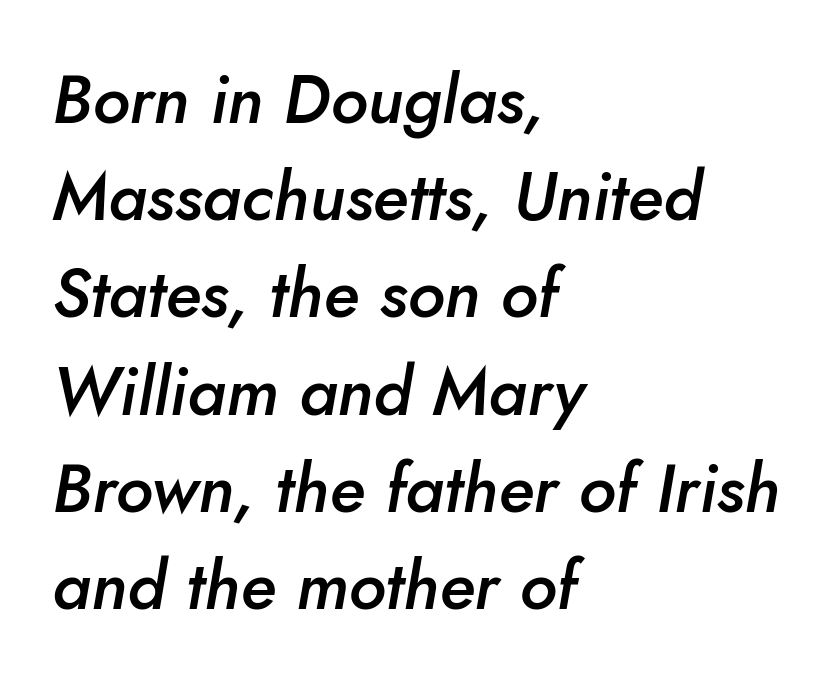
{"italic": "yes", "lean": "right", "slant_degrees": 10, "bold": "semi", "weight": "semibold", "width": "normal", "stroke_contrast": "low", "x_height": "small", "monospaced": "no", "underline": "no", "align": "left", "line_spacing": "normal", "line_spacing_ratio": 1.43, "letter_spacing": "normal", "letter_spacing_em": 0.0, "glyph_px": 68}
